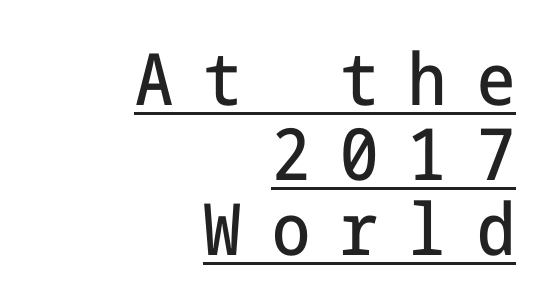
The font family rendered here belongs to the sans-serif group. What stands out about the letter spacing? Its width — letters are far apart. Closely set lines give the paragraph a compact silhouette. Caption: multi-line text, flush right, ragged left. Nope, not italic — everything's standing straight.
